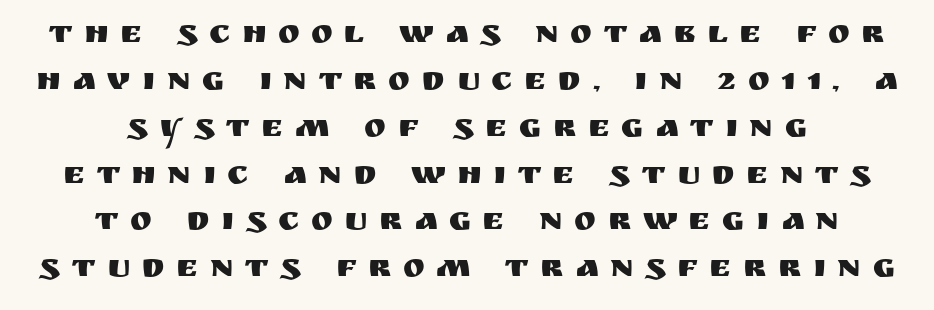
Here the glyphs are tracked loosely, breaking word shapes into spaced letters. The lines in this sample share a center point and differ in where they start and stop. Descender tails drop into unmarked territory. Students, observe: this is what conventionally led text looks like. Character widths vary here, with narrow letters taking less room than wide ones.
